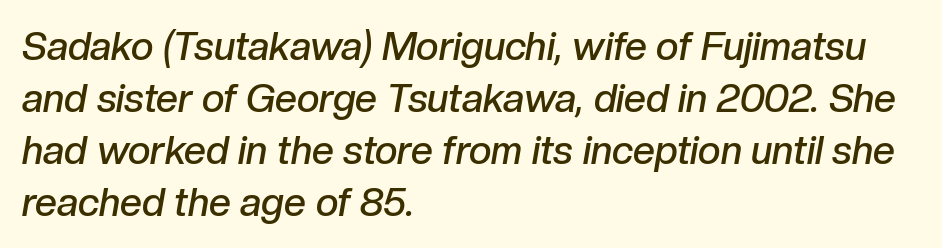
A typesetter would call this proportional, since set widths differ per character. Notice the strokes are somewhat thickened but not fully heavy: this is a semibold. The area under the type is left untouched. The gaps between neighbouring characters are ordinary and unremarkable.
